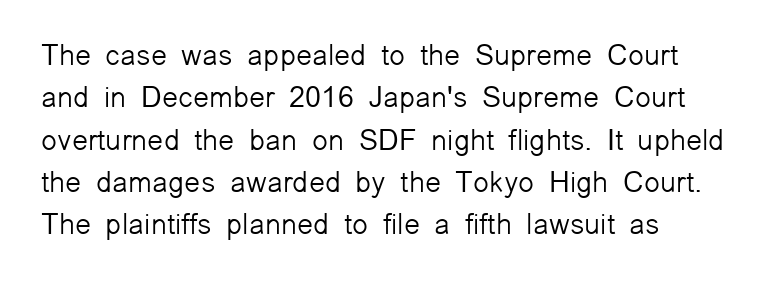
Q: Is the text bold? A: No.
Q: Is the text italic (slanted)? A: No, it is upright.
Q: Is the typeface a serif or a sans-serif typeface? A: Sans-serif.
Q: Is the text underlined? A: No.
Q: How is the paragraph aligned? A: Left-aligned.
Q: Is the spacing between letters normal or unusually wide? A: Normal.
Q: Is the spacing between lines tight, normal or loose? A: Normal.
Q: Width (condensed, normal, or wide)? A: Normal.
Q: Stroke contrast? A: Low.
Q: x-height? A: Medium.
Q: Monospaced? A: No.
